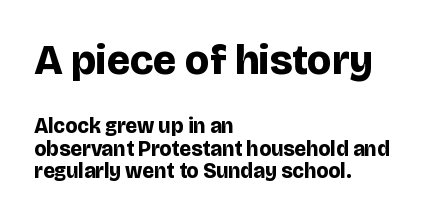
The image shows 42 px bold sans-serif type, upright; set left-aligned, tight line spacing (1.08x), normal letter spacing, not underlined; the first (top) block is 2.0x larger; low stroke contrast and a large x-height.
